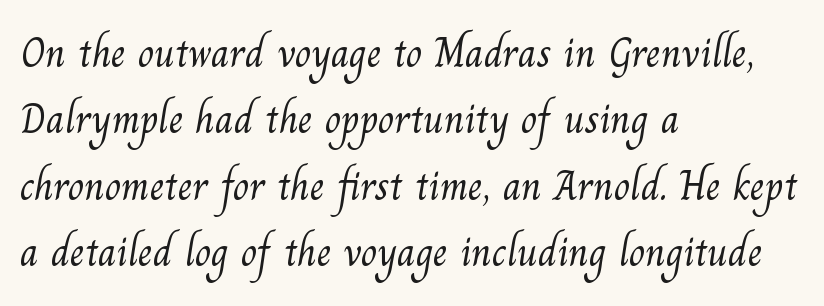
You could call the tracking neutral — neither tight nor loose. The cut favours lightness, reaching ordinary text weight at its darkest. Which margin do the lines hug? The left one — the right edge is uneven. These lines are rendered in a variable-pitch font. Vertical spacing — default. Beneath every word, the page is bare.
